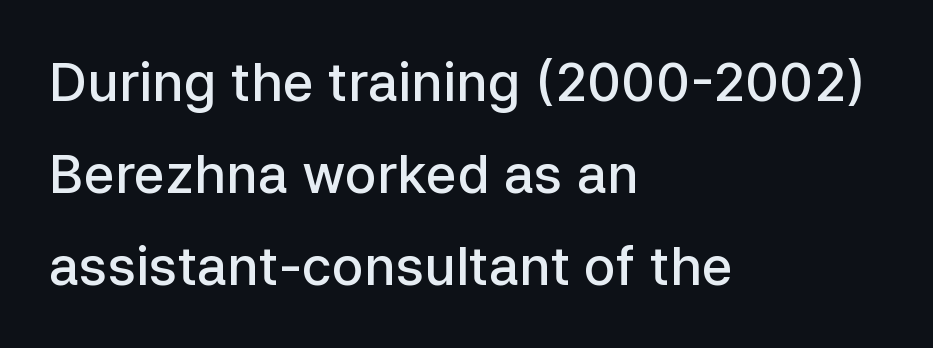
Check where the strokes stop: nothing finishes them off — pure sans. Look at the stroke-to-counter ratio: somewhat heavy, a semibold. Spacing between characters is what you'd get straight out of the box. Is this a fixed-width face? No — the glyphs have proportional, varying widths.
